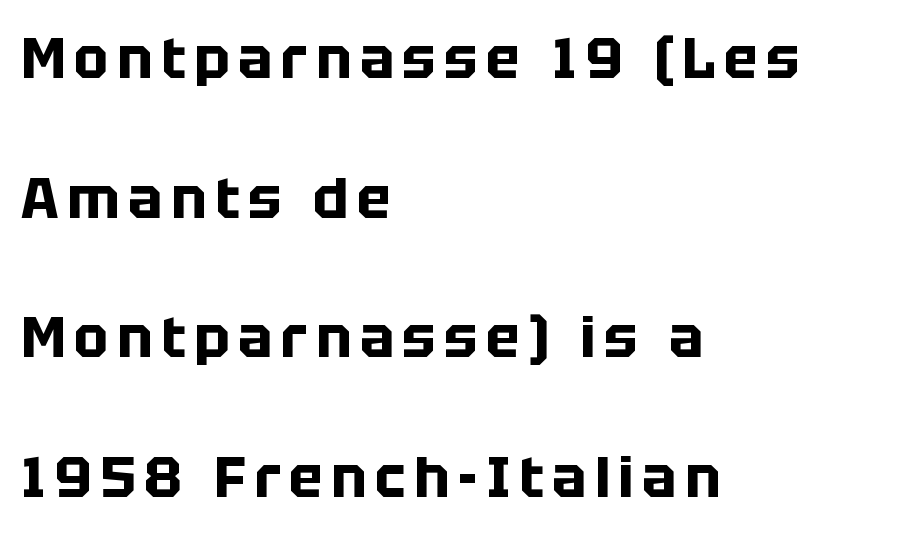
Q: Is the text bold? A: Yes.
Q: Is the text italic (slanted)? A: No, it is upright.
Q: Is the typeface a serif or a sans-serif typeface? A: Sans-serif.
Q: Is the text underlined? A: No.
Q: How is the paragraph aligned? A: Left-aligned.
Q: Is the spacing between lines tight, normal or loose? A: Loose.
Q: Width (condensed, normal, or wide)? A: Normal.
Q: Stroke contrast? A: Low.
Q: x-height? A: Large.
Q: Monospaced? A: No.
